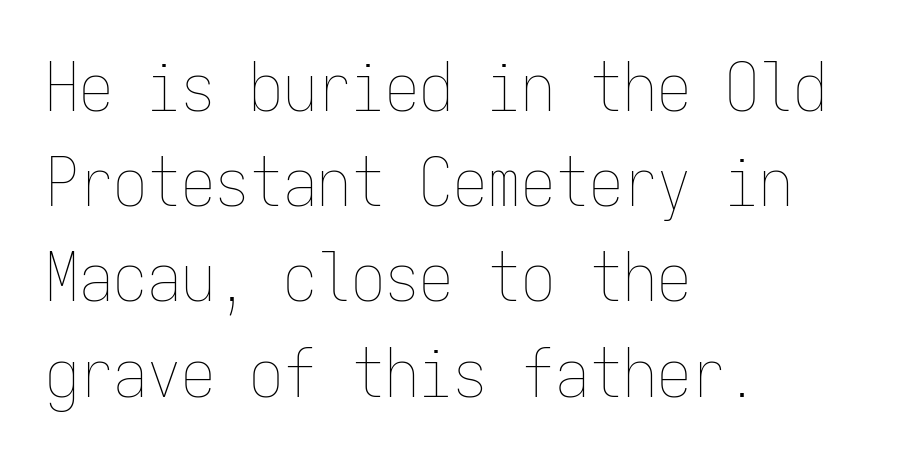
Heft: none added — not bold. Is this a fixed-width face? Yes — each glyph sits in an identical cell. Horizontally, the lines are justified to the leading edge only. The horizontal fit of the characters is conventional and even. A roman cut, with each character standing at attention.
